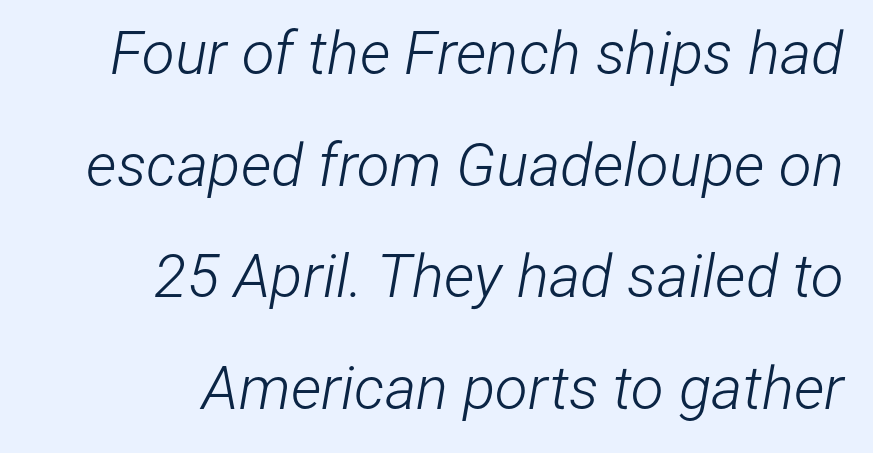
{"italic": "yes", "lean": "right", "slant_degrees": 12, "bold": "no", "weight": "light", "width": "condensed", "stroke_contrast": "low", "x_height": "medium", "monospaced": "no", "underline": "no", "align": "right", "line_spacing_ratio": 1.86, "letter_spacing": "normal", "letter_spacing_em": 0.0, "glyph_px": 60}
